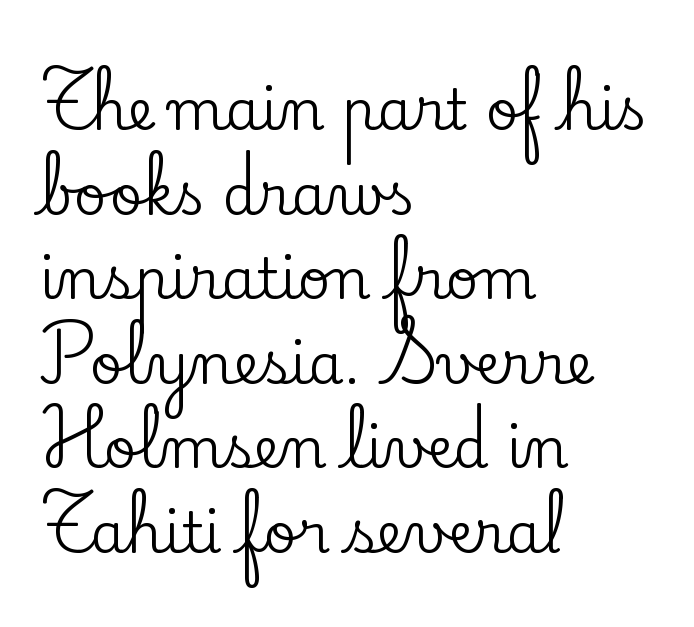
Proportional: the letters do not fall into vertical columns. This sample uses plain, unmodified letter spacing. This is roman type, the default non-slanted kind. Small tapered or slab feet sit at the stroke ends, so this counts as serif. A clean baseline with only descenders dipping below it. Each line starts at the same left margin while the right side varies.
